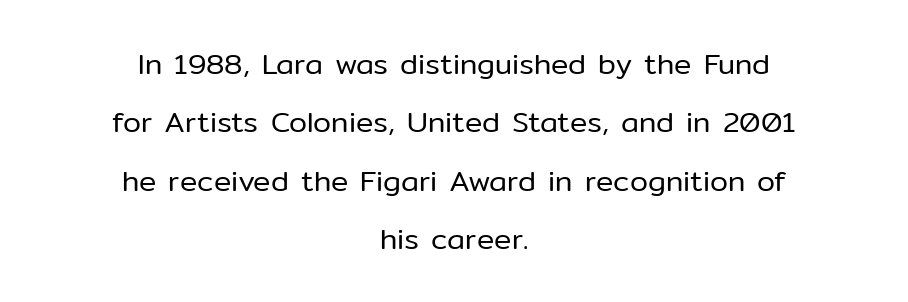
{"serif": "no", "italic": "no", "bold": "no", "weight": "regular", "width": "normal", "stroke_contrast": "low", "x_height": "medium", "monospaced": "no", "underline": "no", "align": "center", "line_spacing": "loose", "line_spacing_ratio": 2.01, "letter_spacing": "normal", "letter_spacing_em": 0.0, "glyph_px": 29}
